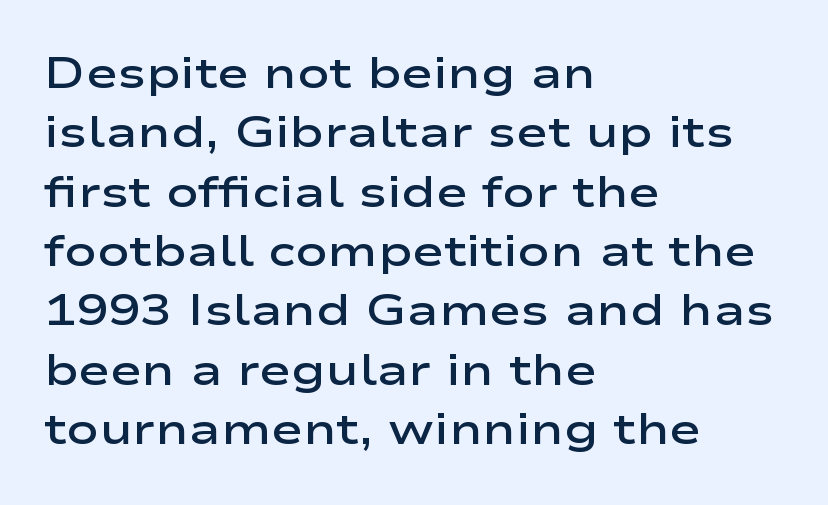
The image shows 43 px semibold, wide sans-serif type, upright; set left-aligned, normal line spacing (1.38x), normal letter spacing, not underlined; low stroke contrast and a medium x-height.
